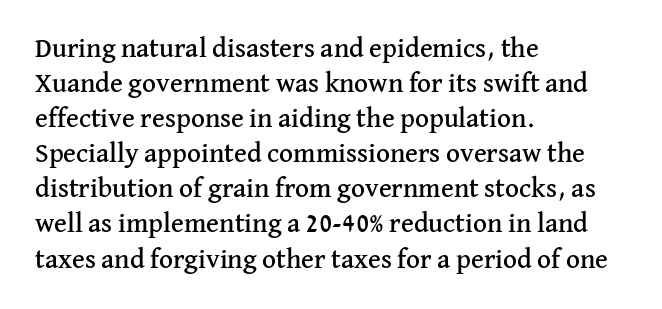
In CSS terms this would be text-align: left. Does the lettering tilt? It doesn't — this is upright. The strip under each line holds only bare page. Each word holds together tightly as a unit, with standard inter-letter gaps. These lines sit exactly where default settings would place them.
